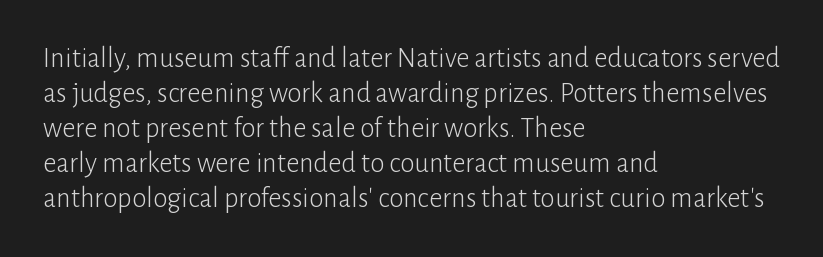
Q: Is the text bold? A: No.
Q: Is the text italic (slanted)? A: No, it is upright.
Q: Is the typeface a serif or a sans-serif typeface? A: Sans-serif.
Q: Is the text underlined? A: No.
Q: How is the paragraph aligned? A: Left-aligned.
Q: Is the spacing between letters normal or unusually wide? A: Normal.
Q: Width (condensed, normal, or wide)? A: Normal.
Q: Stroke contrast? A: Low.
Q: x-height? A: Medium.
Q: Monospaced? A: No.
